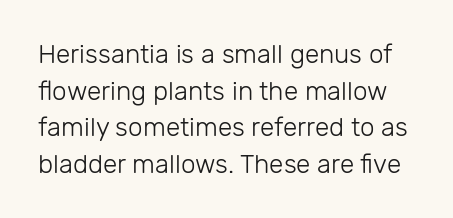
The image shows 26 px text type, upright; set normal line spacing (1.41x), normal letter spacing, not underlined.
